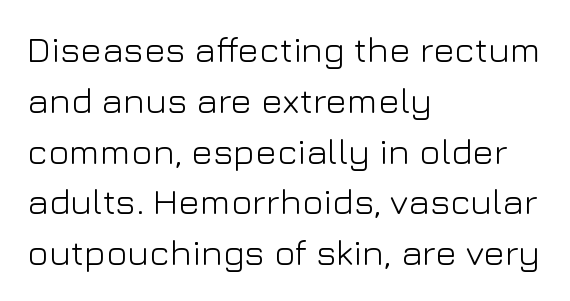
Q: Is the text bold? A: No.
Q: Is the text italic (slanted)? A: No, it is upright.
Q: Is the typeface a serif or a sans-serif typeface? A: Sans-serif.
Q: Is the text underlined? A: No.
Q: How is the paragraph aligned? A: Left-aligned.
Q: Is the spacing between letters normal or unusually wide? A: Normal.
Q: Is the spacing between lines tight, normal or loose? A: Normal.
Q: Width (condensed, normal, or wide)? A: Normal.
Q: Stroke contrast? A: Low.
Q: x-height? A: Medium.
Q: Monospaced? A: No.
